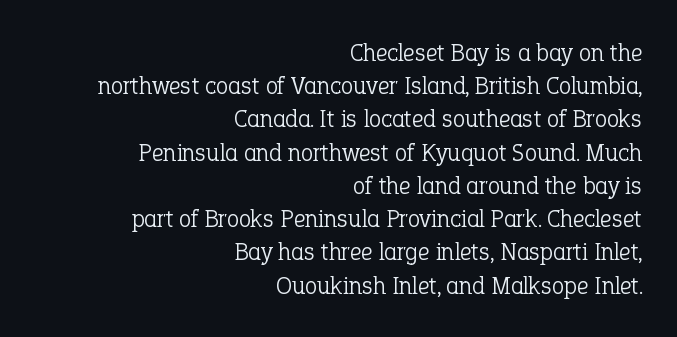
Q: Is the text bold? A: No.
Q: Is the text italic (slanted)? A: No, it is upright.
Q: Is the text underlined? A: No.
Q: How is the paragraph aligned? A: Right-aligned.
Q: Is the spacing between letters normal or unusually wide? A: Normal.
Q: Is the spacing between lines tight, normal or loose? A: Normal.
